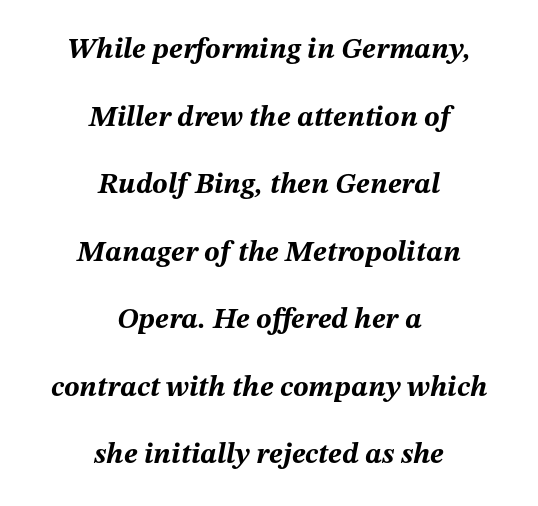
The image shows 29 px bold type, italic (leaning right); set centered, loose line spacing (2.33x), normal letter spacing, not underlined; medium stroke contrast and a medium x-height.
